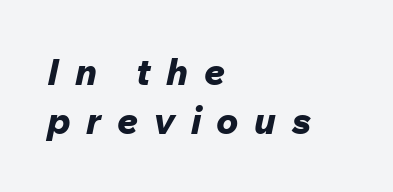
{"italic": "yes", "lean": "right", "slant_degrees": 12, "bold": "yes", "weight": "bold", "width": "normal", "stroke_contrast": "low", "x_height": "medium", "monospaced": "no", "underline": "no", "align": "left", "line_spacing": "normal", "line_spacing_ratio": 1.33, "letter_spacing": "wide", "letter_spacing_em": 0.42, "glyph_px": 37}
